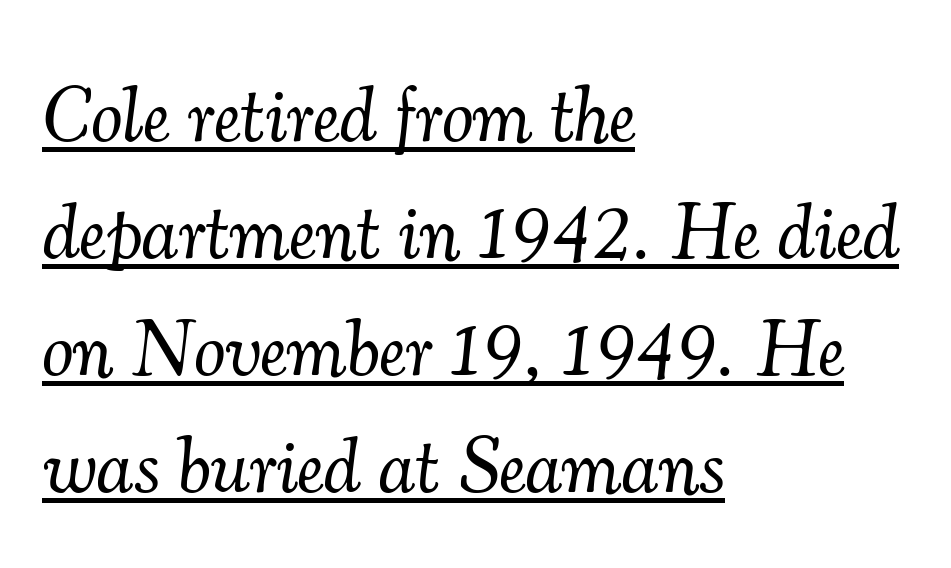
Q: Is the text bold? A: No.
Q: Is the text italic (slanted)? A: Yes, it leans right by about 7 degrees.
Q: Is the typeface a serif or a sans-serif typeface? A: Serif.
Q: Is the text underlined? A: Yes.
Q: How is the paragraph aligned? A: Left-aligned.
Q: Is the spacing between letters normal or unusually wide? A: Normal.
Q: Is the spacing between lines tight, normal or loose? A: Normal.
Q: Width (condensed, normal, or wide)? A: Normal.
Q: Stroke contrast? A: Medium.
Q: x-height? A: Small.
Q: Monospaced? A: No.
